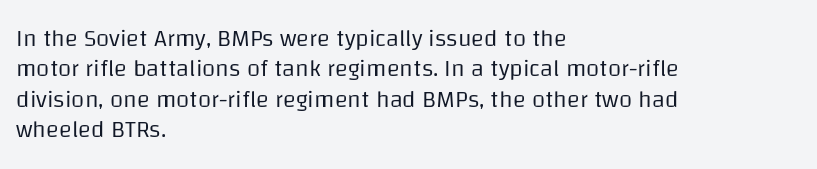
The type sits square on the baseline with zero lean. Only glyphs here, with clear space below each row. This sample is left-justified, so line endings fall wherever the words run out. Nothing unusual about the tracking: characters are spaced as the font intends. No extra ink here — the face is not bold.
